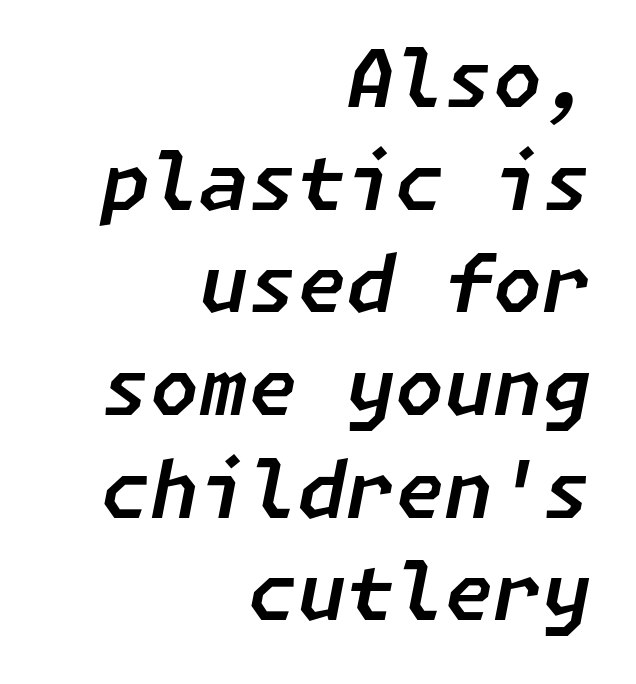
{"italic": "yes", "lean": "right", "slant_degrees": 11, "width": "normal", "stroke_contrast": "low", "x_height": "medium", "underline": "no", "align": "right", "line_spacing": "normal", "line_spacing_ratio": 1.3, "letter_spacing": "normal", "letter_spacing_em": 0.0, "glyph_px": 79}
